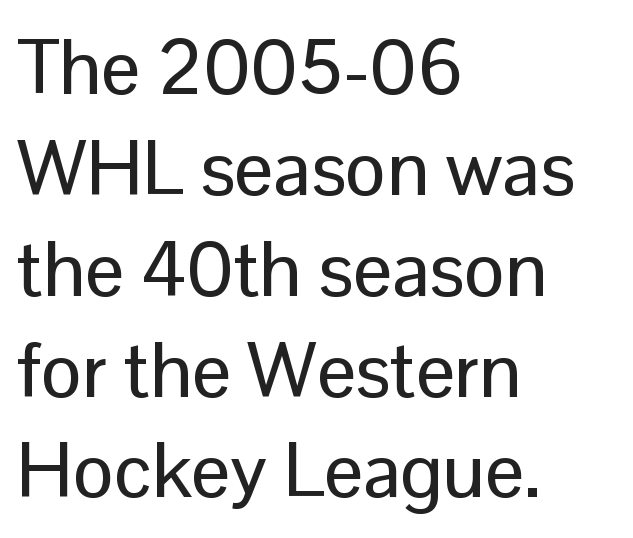
The image shows 77 px sans-serif type, upright; set left-aligned, normal line spacing (1.31x), normal letter spacing, not underlined; low stroke contrast and a medium x-height.
